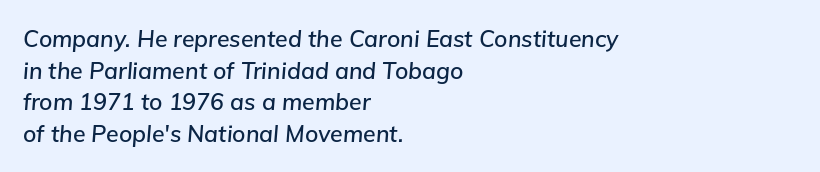
The image shows 23 px text type, italic (leaning right); set left-aligned, normal line spacing (1.38x), normal letter spacing, not underlined.
